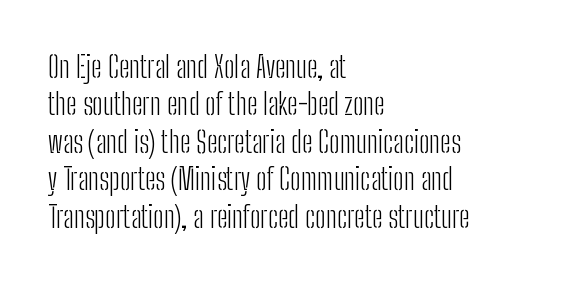
The image shows 30 px light, condensed sans-serif type, upright; set left-aligned, normal line spacing (1.25x), normal letter spacing, not underlined; low stroke contrast and a medium x-height.
